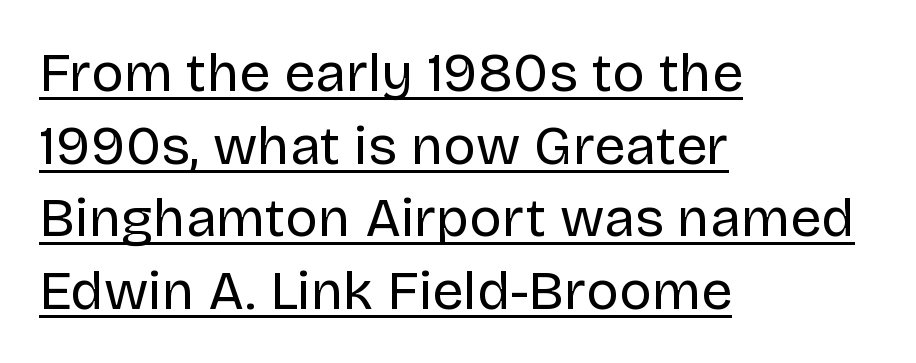
The image shows 55 px regular-weight sans-serif type, upright; set left-aligned, normal line spacing (1.32x), normal letter spacing, underlined; low stroke contrast and a large x-height.
